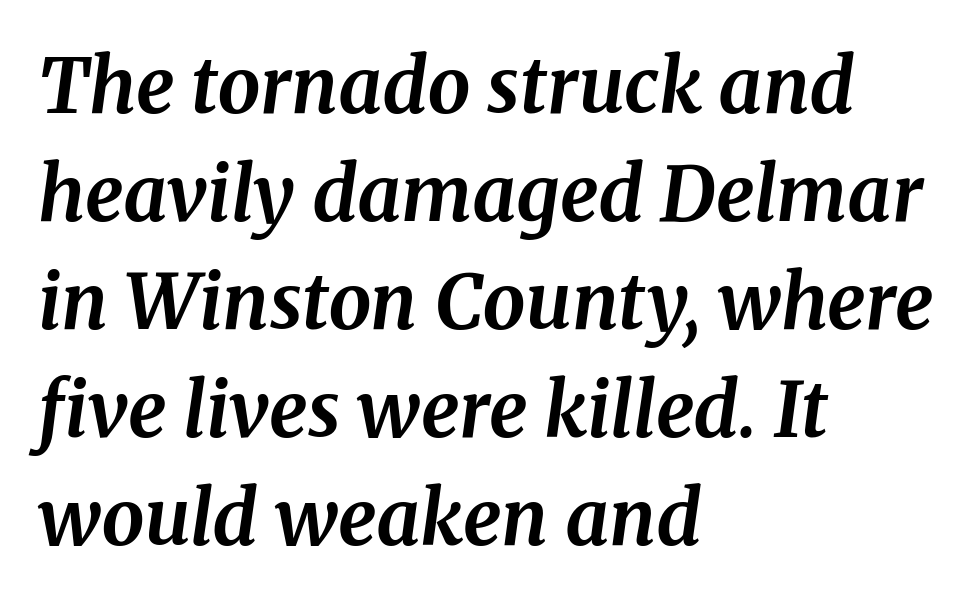
Q: Is the text bold? A: Yes.
Q: Is the text italic (slanted)? A: Yes, it leans right by about 8 degrees.
Q: Is the typeface a serif or a sans-serif typeface? A: Serif.
Q: Is the text underlined? A: No.
Q: How is the paragraph aligned? A: Left-aligned.
Q: Is the spacing between letters normal or unusually wide? A: Normal.
Q: Is the spacing between lines tight, normal or loose? A: Normal.
Q: Width (condensed, normal, or wide)? A: Normal.
Q: Stroke contrast? A: Medium.
Q: x-height? A: Medium.
Q: Monospaced? A: No.
